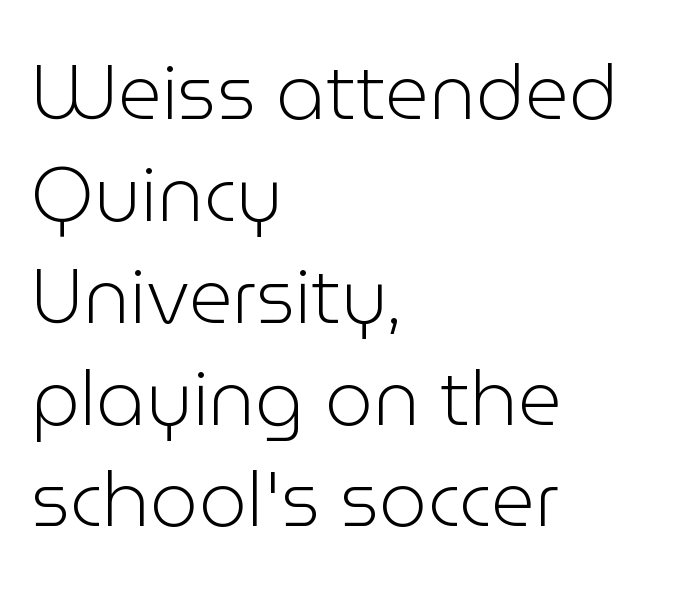
The image shows 76 px light sans-serif type, upright; set left-aligned, normal line spacing (1.34x), normal letter spacing, not underlined; low stroke contrast and a medium x-height.
